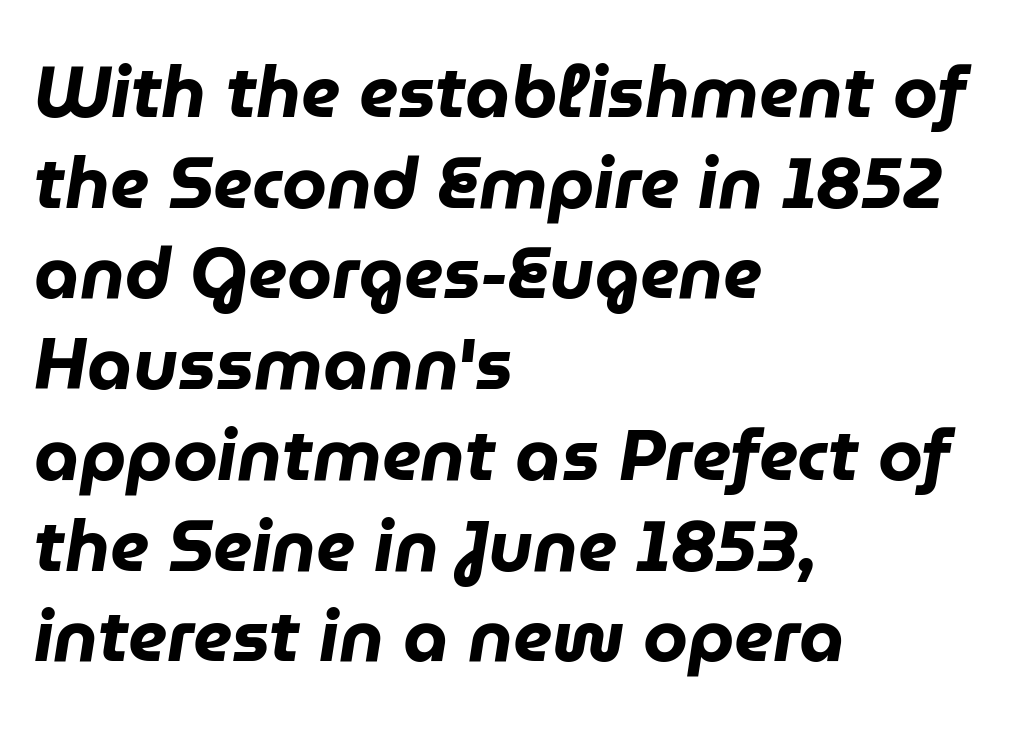
Summary of weight: heavy, a full bold. Letter spacing: default. Every row of glyphs begins at an identical x-position on the left. The designer left line spacing at the default.
